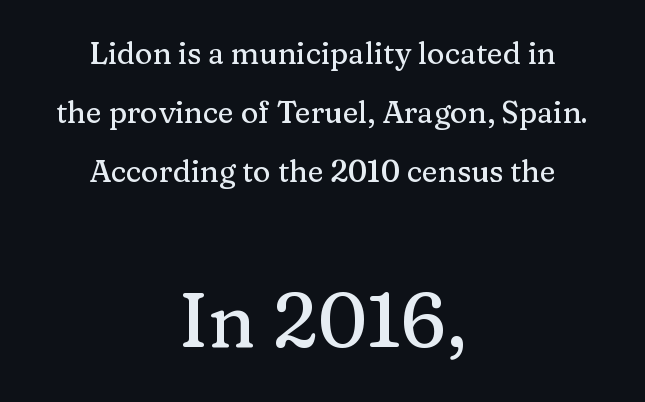
{"serif": "yes", "italic": "no", "width": "normal", "stroke_contrast": "medium", "x_height": "medium", "monospaced": "no", "underline": "no", "align": "center", "line_spacing": "loose", "line_spacing_ratio": 1.97, "letter_spacing": "normal", "letter_spacing_em": 0.0, "larger_block": "second", "size_ratio": 2.53, "glyph_px": 76}
